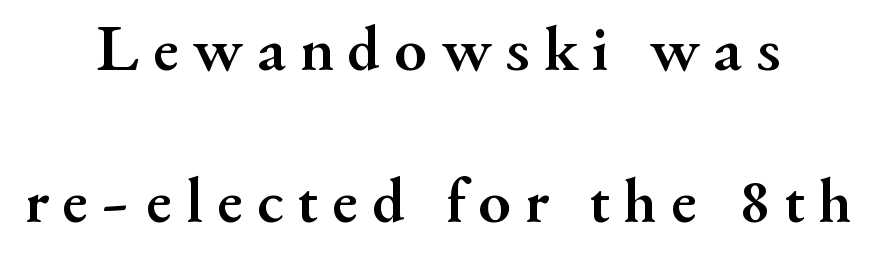
The image shows 66 px semibold serif type, upright; set centered, loose line spacing (2.31x), unusually wide letter spacing (+0.21 em), not underlined; medium stroke contrast and a small x-height.
